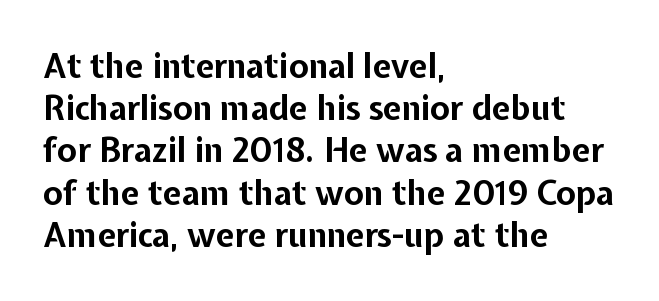
The characters look thick and weighty, a clear bold. The face used here is proportionally spaced, like ordinary book or web type. Posture: straight, roman, zero tilt. Observe the absence of serifs on each vertical stroke in this sample.
